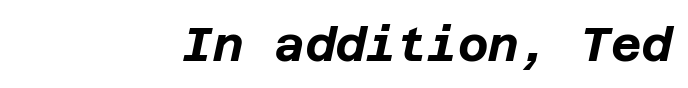
{"italic": "yes", "lean": "right", "slant_degrees": 12, "bold": "yes", "weight": "bold", "width": "normal", "stroke_contrast": "low", "x_height": "large", "underline": "no", "align": "right", "letter_spacing": "normal", "letter_spacing_em": 0.0, "glyph_px": 47}
